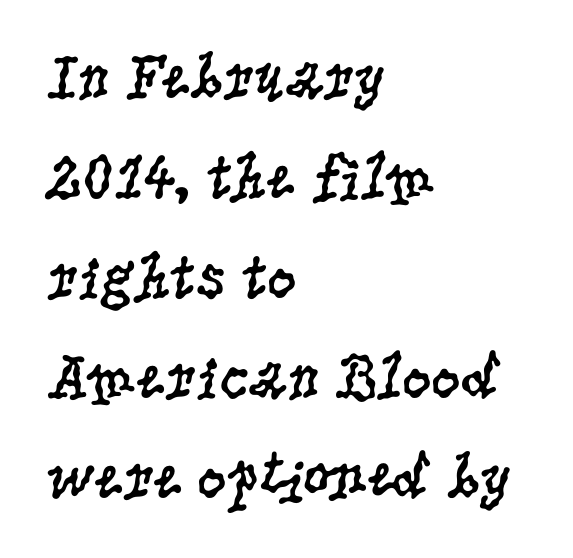
{"serif": "yes", "bold": "no", "weight": "regular", "width": "condensed", "stroke_contrast": "low", "x_height": "large", "monospaced": "no", "underline": "no", "align": "left", "line_spacing": "normal", "line_spacing_ratio": 1.54, "letter_spacing": "normal", "letter_spacing_em": 0.0, "glyph_px": 65}
